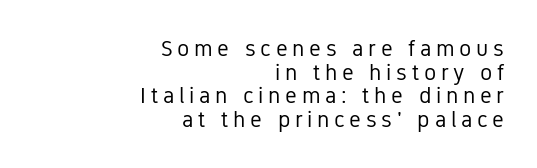
{"italic": "no", "bold": "no", "underline": "no", "align": "right", "line_spacing": "tight", "line_spacing_ratio": 1.03, "letter_spacing": "wide", "letter_spacing_em": 0.2, "glyph_px": 23}
